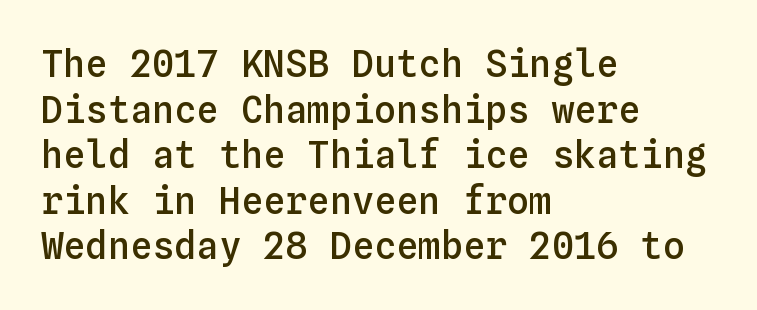
Rendered with straight, roman letterforms. Typeset ragged right — the left edge is the straight one. How are the letters spaced? Ordinarily, with no added tracking. Spacing verdict: monospaced, one width for all characters. Words float on clear page, feet unadorned.
